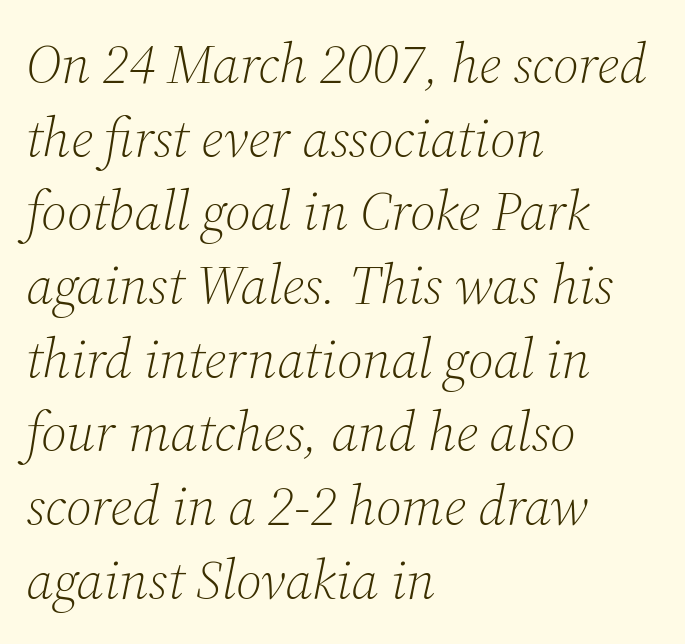
The type family on display is of the serif kind. Compared with typical paragraphs, the rows here are spaced about the same. One-word summary of the alignment: left. Tracking here is standard; glyphs follow each other at the usual distance.
